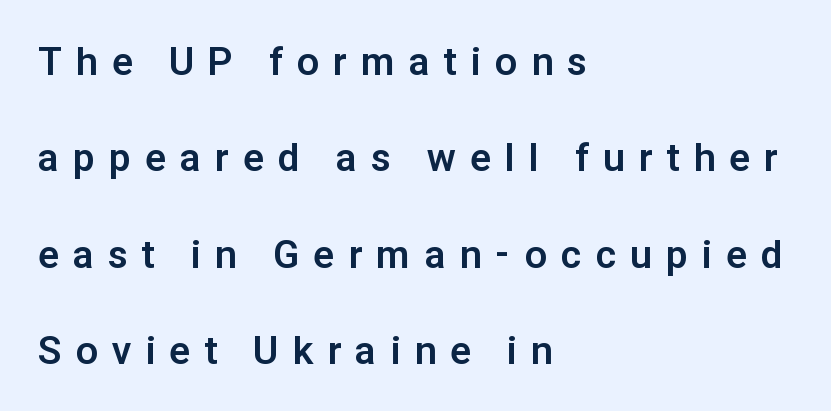
These lines have a slow, spaced-out rhythm from letter to letter. A great deal of white space separates one row of letters from the next. Compared with an ordinary text face, these strokes are far heavier — a full bold. The font family rendered here belongs to the sans-serif group.
